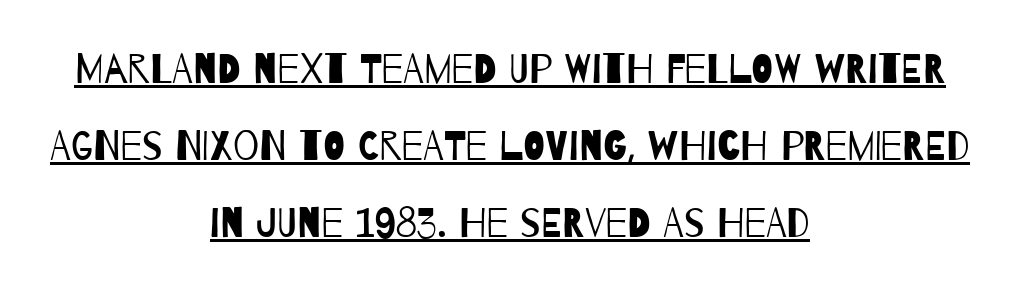
{"serif": "no", "bold": "no", "weight": "regular", "width": "condensed", "stroke_contrast": "low", "x_height": "large", "monospaced": "no", "underline": "yes", "align": "center", "line_spacing_ratio": 1.88, "letter_spacing": "normal", "letter_spacing_em": 0.0, "glyph_px": 41}
